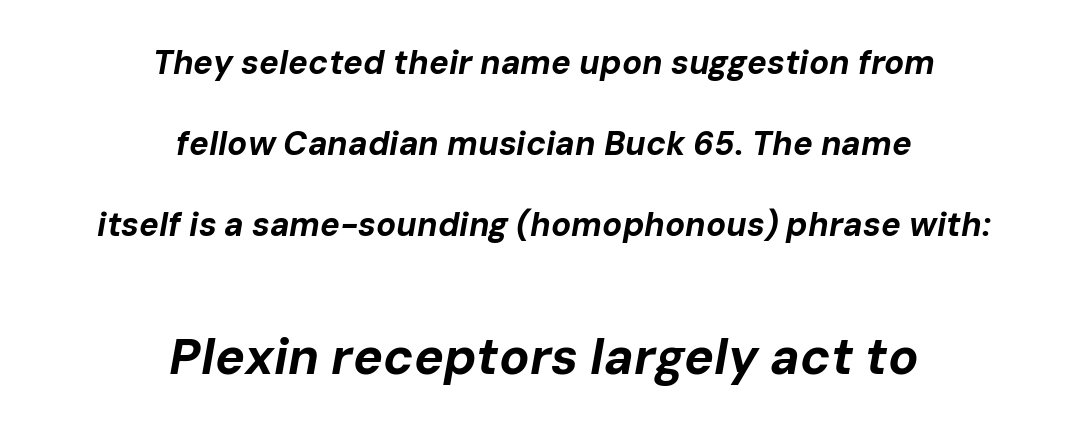
The image shows 50 px bold type, italic (leaning right); set centered, loose line spacing (2.45x), normal letter spacing, not underlined; the second (bottom) block is 1.52x larger; low stroke contrast and a medium x-height.
